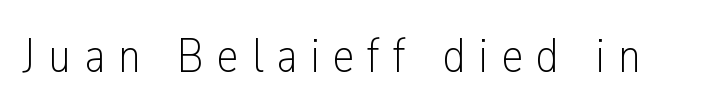
Posture: vertical. Plain, unruled lines of type. A typesetter would call this heavily tracked-out type. Heaviness? Minimal to ordinary, like unemphasized prose. Do the characters align in a grid? No, the font is proportional. The text was rendered using a sans face with plain stroke endings.
